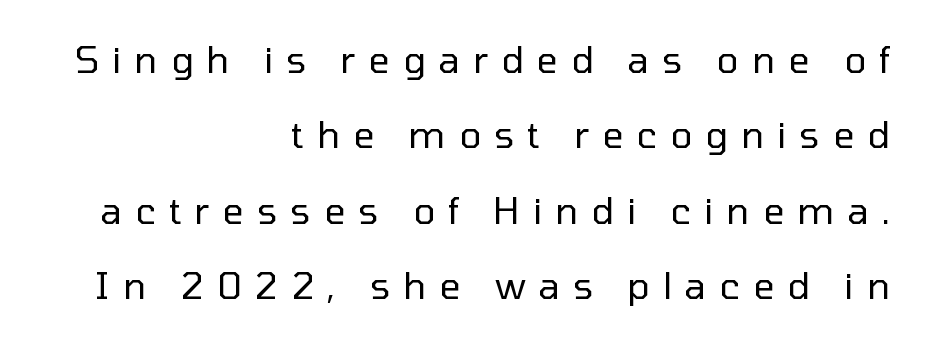
Nothing heavy about these letters — not bold at all. These lines are set flush right with a ragged left edge. The rendering uses natural spacing where letterforms have individual widths. The line-height multiplier appears high, well above default. These lines were composed using upright roman letters. Observe the absence of serifs on each vertical stroke in this sample.
